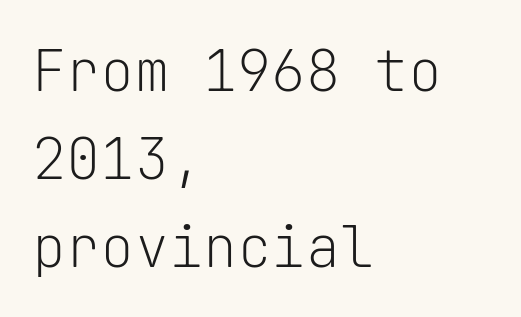
{"serif": "no", "italic": "no", "bold": "no", "weight": "light", "width": "normal", "stroke_contrast": "low", "x_height": "medium", "monospaced": "yes", "underline": "no", "align": "left", "line_spacing": "normal", "line_spacing_ratio": 1.54, "letter_spacing": "normal", "letter_spacing_em": 0.0, "glyph_px": 57}
